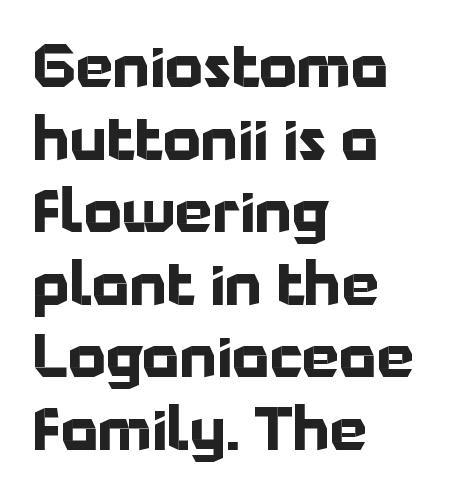
The image shows 59 px bold sans-serif type, upright; set left-aligned, line spacing 1.23x, normal letter spacing, not underlined; low stroke contrast and a medium x-height.
